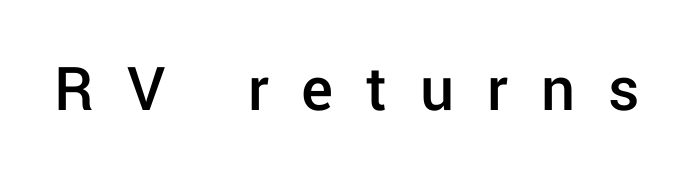
{"serif": "no", "italic": "no", "bold": "semi", "weight": "semibold", "width": "normal", "stroke_contrast": "low", "x_height": "medium", "monospaced": "no", "underline": "no", "letter_spacing": "wide", "letter_spacing_em": 0.49, "glyph_px": 67}
